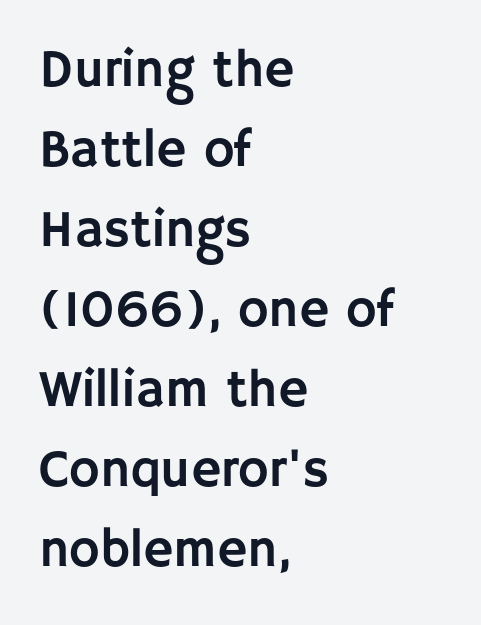
The image shows 52 px sans-serif type, upright; set left-aligned, normal line spacing (1.54x), normal letter spacing, not underlined; low stroke contrast and a large x-height.
